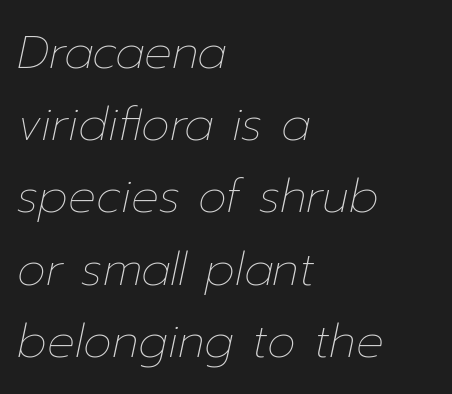
{"italic": "yes", "lean": "right", "slant_degrees": 12, "bold": "no", "weight": "thin", "width": "normal", "stroke_contrast": "low", "x_height": "medium", "monospaced": "no", "underline": "no", "align": "left", "line_spacing": "normal", "line_spacing_ratio": 1.57, "letter_spacing": "normal", "letter_spacing_em": 0.0, "glyph_px": 46}
